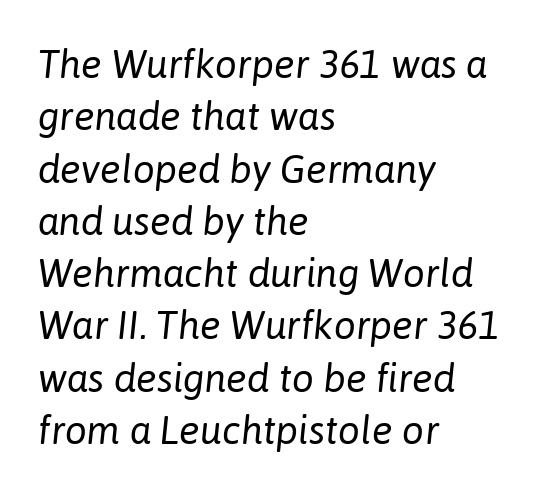
Q: Is the text bold? A: No.
Q: Is the text italic (slanted)? A: Yes, it leans right by about 6 degrees.
Q: Is the text underlined? A: No.
Q: How is the paragraph aligned? A: Left-aligned.
Q: Is the spacing between letters normal or unusually wide? A: Normal.
Q: Is the spacing between lines tight, normal or loose? A: Normal.
Q: Width (condensed, normal, or wide)? A: Normal.
Q: Stroke contrast? A: Low.
Q: x-height? A: Medium.
Q: Monospaced? A: No.
